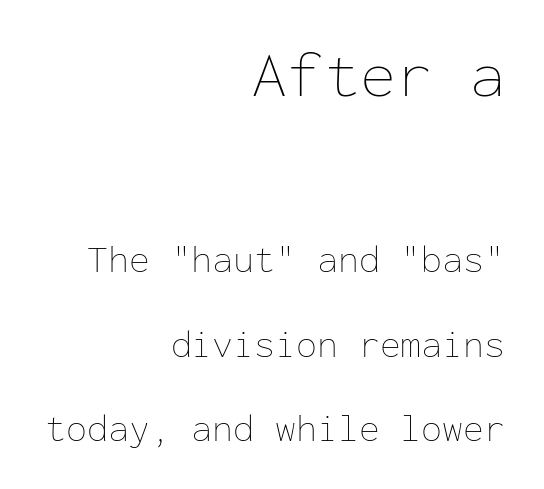
Notice the wide empty band between every row — that's loose leading. Every character here occupies the same horizontal width, giving the sample a typewriter-like rhythm. The type sits square on the baseline with zero lean. The more generous point size was reserved for the upper chunk. Right-aligned paragraph, ragged on the left.
